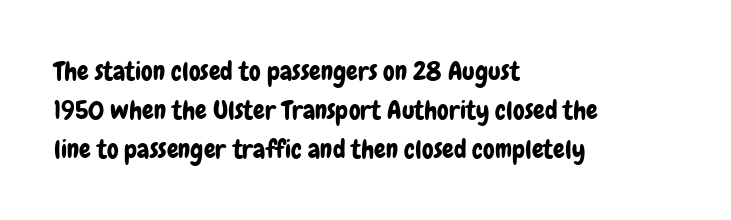
The image shows 26 px text type, upright; set left-aligned, normal line spacing (1.5x), normal letter spacing, not underlined.
